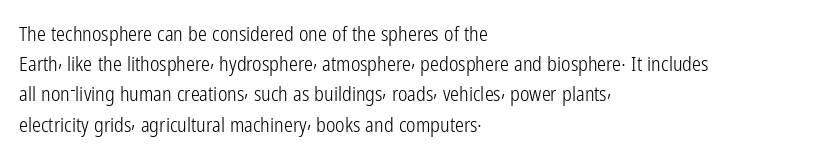
{"italic": "no", "bold": "no", "underline": "no", "align": "left", "line_spacing": "normal", "line_spacing_ratio": 1.51, "letter_spacing": "normal", "letter_spacing_em": 0.0, "glyph_px": 20}
